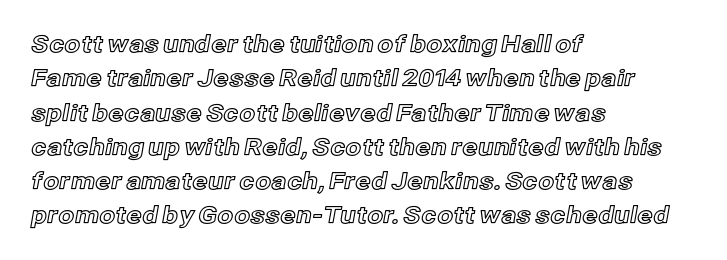
If you drew a ruler down the left edge, every line would touch it. Any mark beneath the type? The region is blank. Vertical spacing — default.
